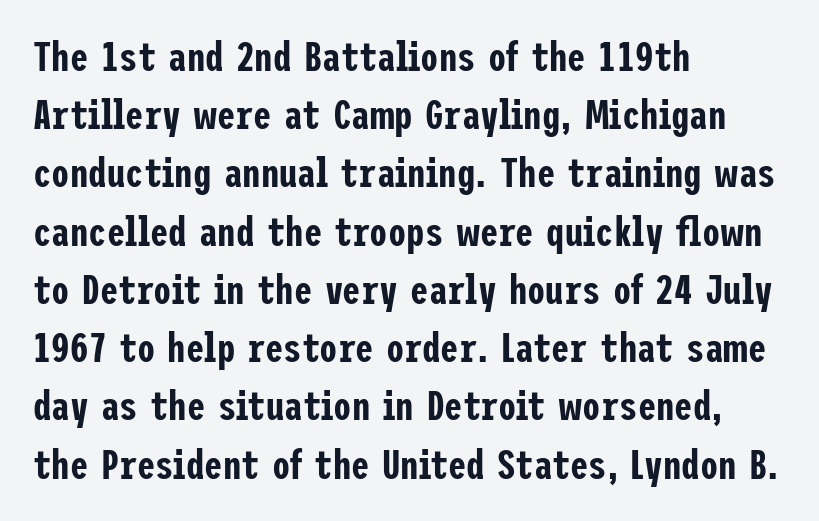
{"serif": "no", "italic": "no", "width": "condensed", "stroke_contrast": "low", "x_height": "medium", "underline": "no", "align": "left", "line_spacing": "normal", "line_spacing_ratio": 1.42, "letter_spacing": "normal", "letter_spacing_em": 0.0, "glyph_px": 41}
